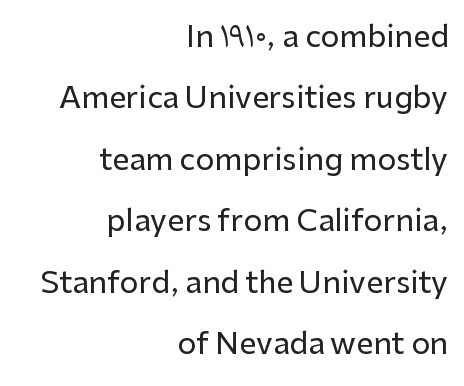
Q: Is the text italic (slanted)? A: No, it is upright.
Q: Is the typeface a serif or a sans-serif typeface? A: Sans-serif.
Q: Is the text underlined? A: No.
Q: How is the paragraph aligned? A: Right-aligned.
Q: Is the spacing between letters normal or unusually wide? A: Normal.
Q: Is the spacing between lines tight, normal or loose? A: Loose.
Q: Width (condensed, normal, or wide)? A: Normal.
Q: Stroke contrast? A: Low.
Q: x-height? A: Medium.
Q: Monospaced? A: No.
